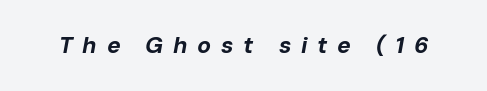
Style check: oblique. Typesetter's note: full bold, strokes at maximum text heaviness. The string is rendered with underlining switched off. Display-style spreading of the glyphs; the letterfit is very open.
